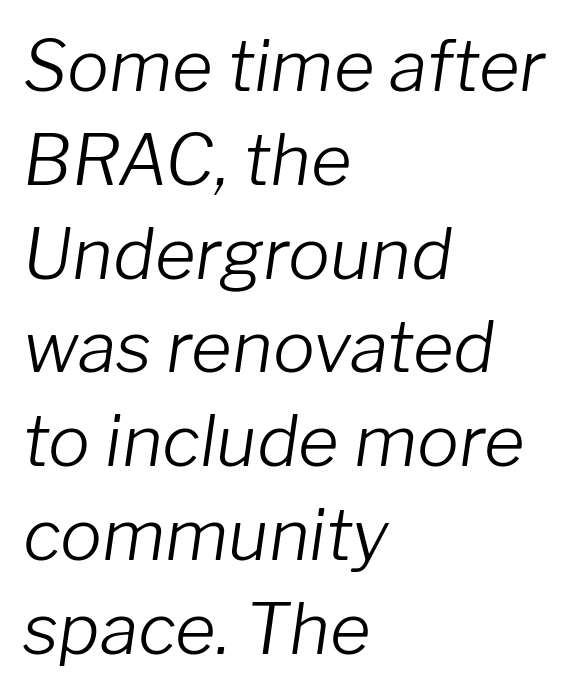
The image shows 70 px light type, italic (leaning right); set left-aligned, normal line spacing (1.34x), normal letter spacing, not underlined; low stroke contrast and a medium x-height.
